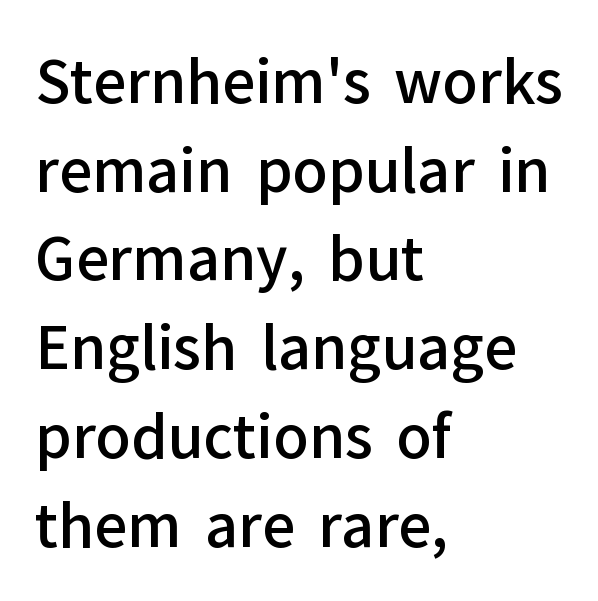
Is the letter spacing exaggerated? No — it looks like the ordinary default. Here the designer chose a conventional face with non-uniform glyph widths. These lines are composed in type without serifs. Every character sits straight up, as roman type does. Left-aligned paragraph, ragged on the right.
